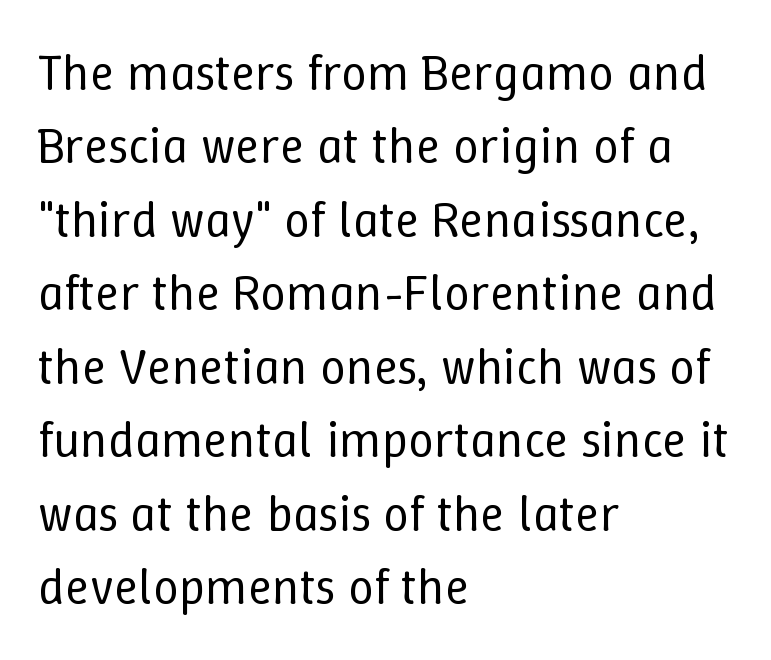
Inter-character spacing is left at the font's built-in metrics. Character widths vary here, with narrow letters taking less room than wide ones. Think standard paragraph weight, or any step lighter than that. Letters rest on an invisible, unmarked baseline. Upright lettering throughout. Horizontal alignment here is leftward, the default for most running prose.
